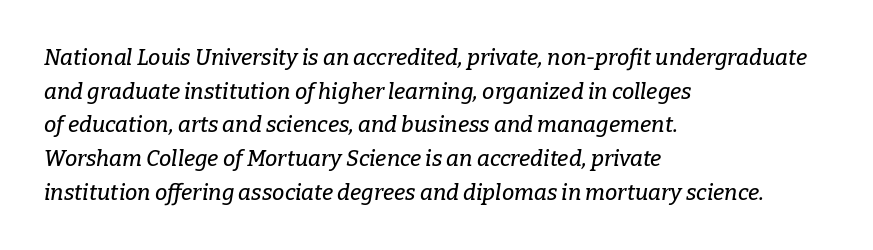
{"italic": "yes", "lean": "right", "slant_degrees": 9, "underline": "no", "align": "left", "line_spacing": "normal", "line_spacing_ratio": 1.53, "letter_spacing": "normal", "letter_spacing_em": 0.0, "glyph_px": 22}
